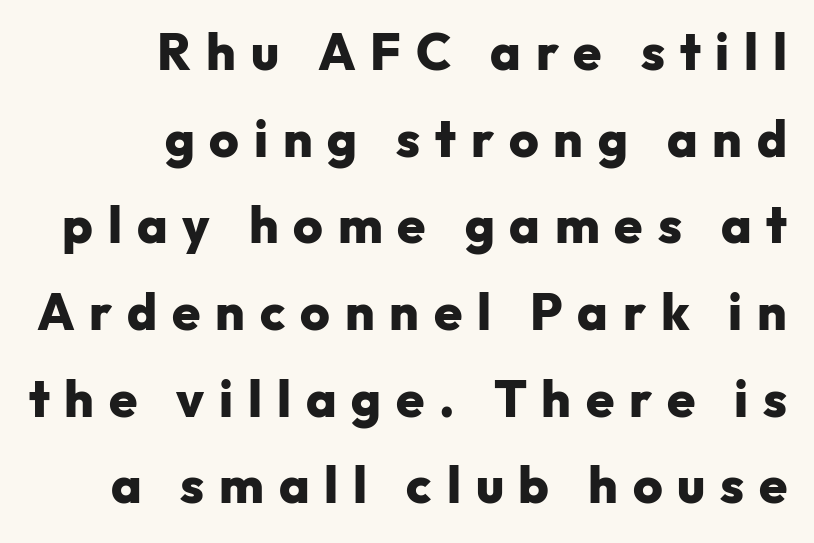
{"serif": "no", "italic": "no", "bold": "yes", "weight": "heavy", "width": "normal", "stroke_contrast": "low", "x_height": "medium", "monospaced": "no", "underline": "no", "align": "right", "line_spacing": "normal", "line_spacing_ratio": 1.7, "letter_spacing": "wide", "letter_spacing_em": 0.29, "glyph_px": 51}
